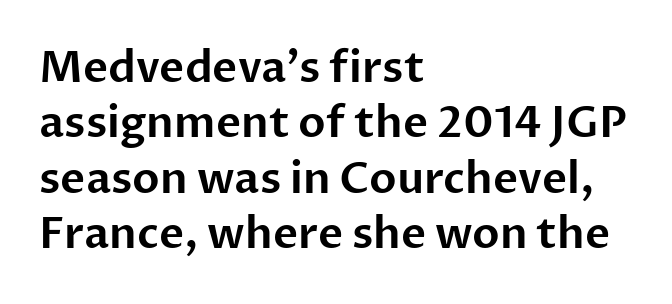
Q: Is the text italic (slanted)? A: No, it is upright.
Q: Is the typeface a serif or a sans-serif typeface? A: Sans-serif.
Q: Is the text underlined? A: No.
Q: How is the paragraph aligned? A: Left-aligned.
Q: Is the spacing between letters normal or unusually wide? A: Normal.
Q: Is the spacing between lines tight, normal or loose? A: Normal.
Q: Width (condensed, normal, or wide)? A: Normal.
Q: Stroke contrast? A: Low.
Q: x-height? A: Medium.
Q: Monospaced? A: No.
